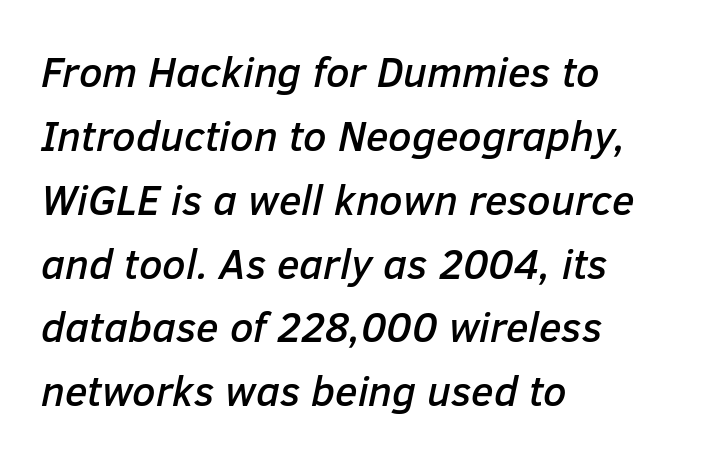
Q: Is the text italic (slanted)? A: Yes, it leans right by about 12 degrees.
Q: Is the text underlined? A: No.
Q: How is the paragraph aligned? A: Left-aligned.
Q: Is the spacing between letters normal or unusually wide? A: Normal.
Q: Is the spacing between lines tight, normal or loose? A: Normal.
Q: Width (condensed, normal, or wide)? A: Normal.
Q: Stroke contrast? A: Low.
Q: x-height? A: Medium.
Q: Monospaced? A: No.
